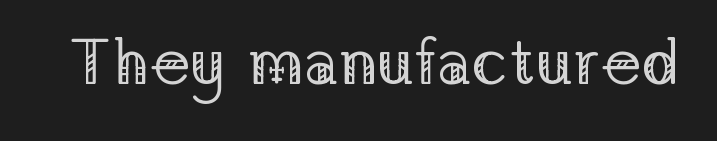
Q: Is the text bold? A: No.
Q: Is the text italic (slanted)? A: No, it is upright.
Q: Is the typeface a serif or a sans-serif typeface? A: Serif.
Q: Is the text underlined? A: No.
Q: Is the spacing between letters normal or unusually wide? A: Normal.
Q: Width (condensed, normal, or wide)? A: Normal.
Q: Stroke contrast? A: Low.
Q: x-height? A: Medium.
Q: Monospaced? A: No.
